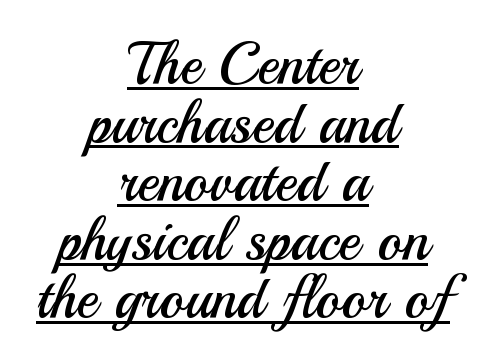
The image shows 58 px regular-weight sans-serif type; set centered, tight line spacing (1.01x), normal letter spacing, underlined; medium stroke contrast and a small x-height.
